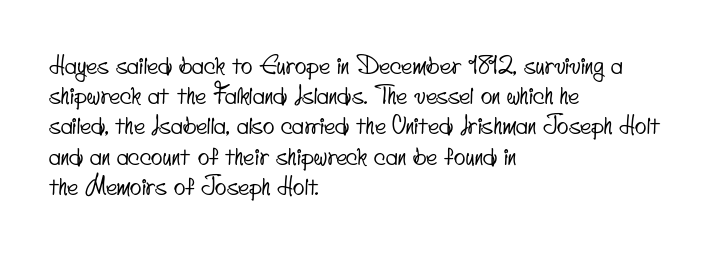
{"underline": "no", "align": "left", "line_spacing": "normal", "line_spacing_ratio": 1.26, "letter_spacing": "normal", "letter_spacing_em": 0.0, "glyph_px": 24}
